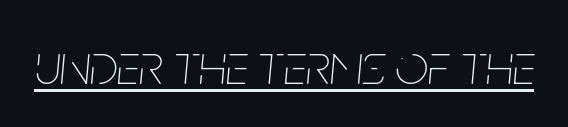
Q: Is the text bold? A: No.
Q: Is the text italic (slanted)? A: Yes, it leans right by about 5 degrees.
Q: Is the text underlined? A: Yes.
Q: Is the spacing between letters normal or unusually wide? A: Normal.
Q: Width (condensed, normal, or wide)? A: Condensed.
Q: Stroke contrast? A: Low.
Q: x-height? A: Large.
Q: Monospaced? A: No.
